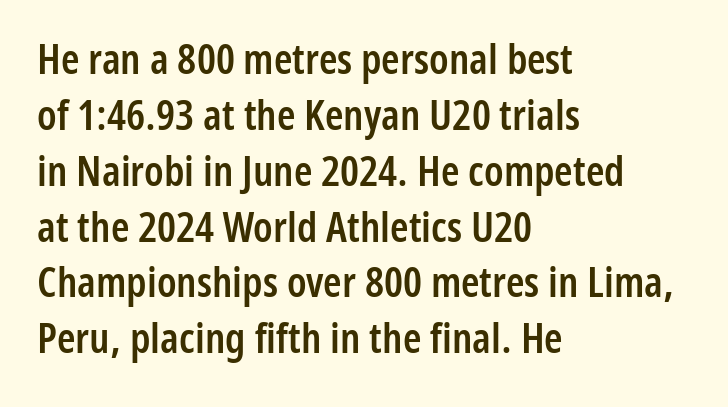
Designer's note — italics off, roman on. These lines are composed in type without serifs. Proportional: the letters do not fall into vertical columns. A normal amount of white space separates one row of letters from the next. A semibold gives these letters moderate extra thickness, short of bold. The type is set solid horizontally, with unmodified tracking.
